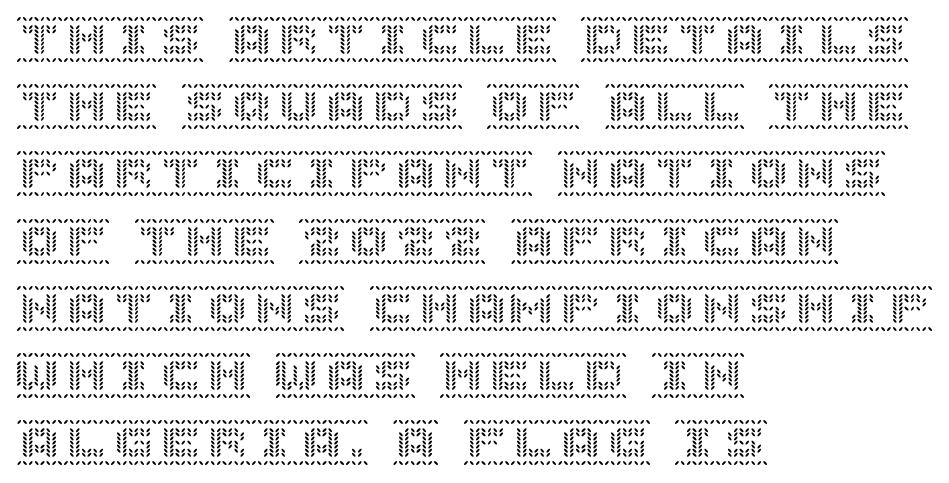
Q: Is the text italic (slanted)? A: No, it is upright.
Q: Is the text underlined? A: No.
Q: How is the paragraph aligned? A: Left-aligned.
Q: Is the spacing between letters normal or unusually wide? A: Normal.
Q: Is the spacing between lines tight, normal or loose? A: Normal.
Q: Width (condensed, normal, or wide)? A: Normal.
Q: x-height? A: Large.
